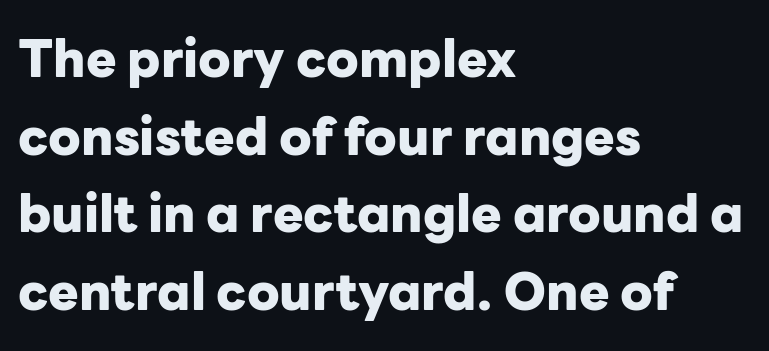
The image shows 51 px heavy sans-serif type, upright; set left-aligned, normal line spacing (1.52x), normal letter spacing, not underlined; low stroke contrast and a medium x-height.
